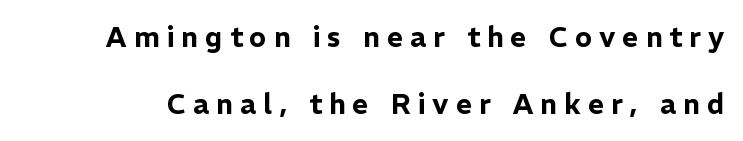
The image shows 28 px sans-serif type, upright; set loose line spacing (2.39x), unusually wide letter spacing (+0.25 em), not underlined; low stroke contrast and a medium x-height.
